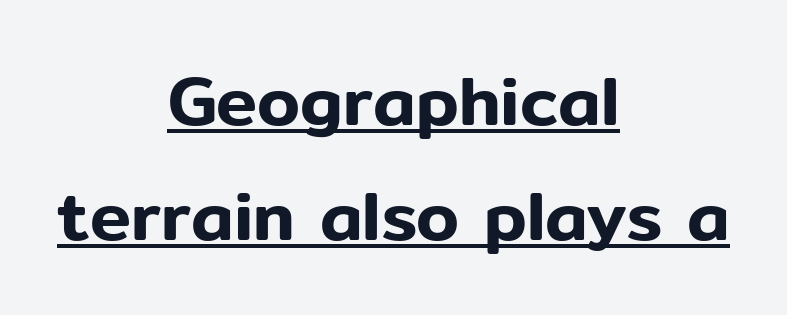
The face used here is rendered with its standard letterfit. Casual observation: everything's sitting right in the middle. Regarding leading, the lines here are spaced in the standard way. Nope, no serifs anywhere on these letters. The font's upright variant was chosen for this text.
